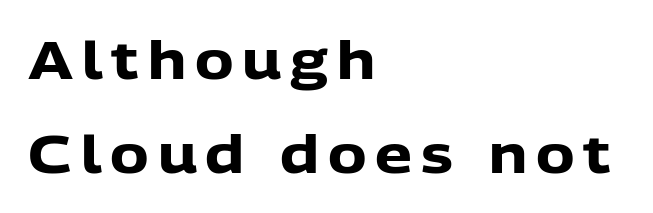
You could not count columns in this text — the font is proportionally spaced. Unlike italic type, these characters show no tilt at all. Heavy-handed strokes throughout: this text is bold. Short and long lines alike share a common starting point at left.
